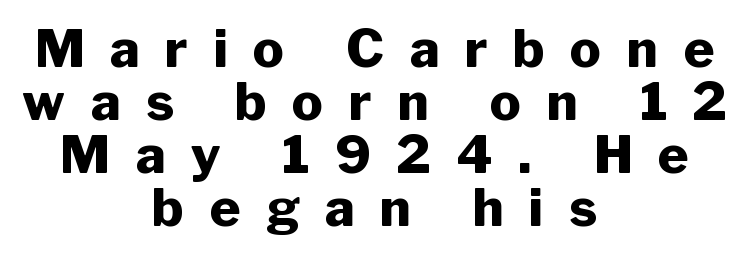
The image shows 52 px heavy sans-serif type, upright; set centered, tight line spacing (1.02x), unusually wide letter spacing (+0.49 em), not underlined; low stroke contrast and a medium x-height.
